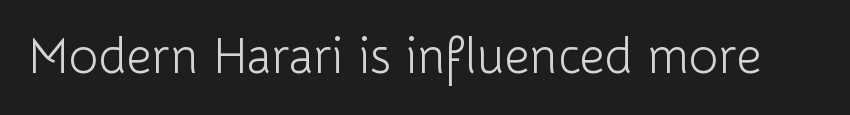
{"serif": "no", "italic": "no", "bold": "no", "weight": "light", "width": "normal", "stroke_contrast": "low", "x_height": "medium", "monospaced": "no", "underline": "no", "letter_spacing": "normal", "letter_spacing_em": 0.0, "glyph_px": 50}
